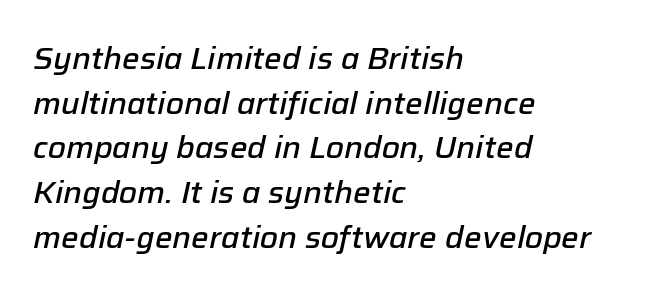
{"italic": "yes", "lean": "right", "slant_degrees": 12, "bold": "semi", "weight": "semibold", "width": "normal", "stroke_contrast": "low", "x_height": "medium", "monospaced": "no", "underline": "no", "align": "left", "line_spacing": "normal", "line_spacing_ratio": 1.44, "letter_spacing": "normal", "letter_spacing_em": 0.0, "glyph_px": 31}
